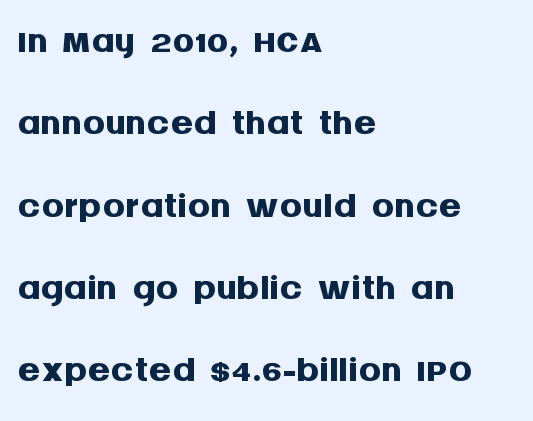
These lines are rendered in a variable-pitch font. The text block is weighted toward the left margin, trailing off unevenly rightward. Look at the stroke-to-counter ratio: heavy, a bold. Words float on clear page, feet unadorned. The vertical gap from one line to the next is medium.
